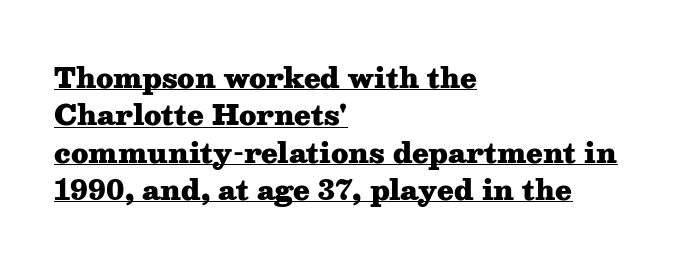
The image shows 27 px bold type, upright; set left-aligned, normal line spacing (1.38x), normal letter spacing, underlined.
